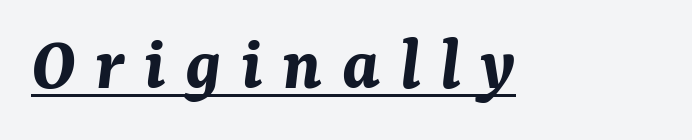
The image shows 77 px bold type, italic (leaning right); set unusually wide letter spacing (+0.25 em), underlined; medium stroke contrast and a medium x-height.
